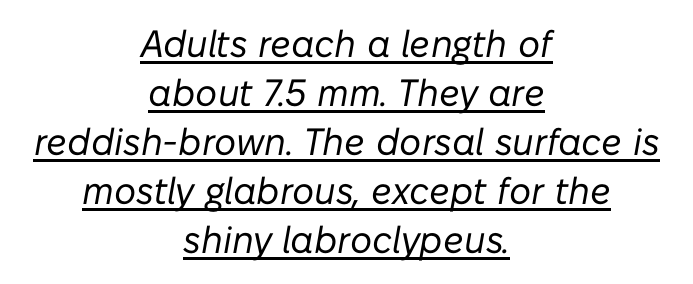
The face used here is proportionally spaced, like ordinary book or web type. Compared with typical paragraphs, the rows here are spaced about the same. The rendered words wear a rule along their underside. Neither beginnings nor endings align; midpoints do. Yep, that's italic — everything's leaning.
